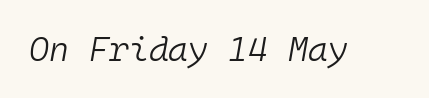
Default kerning and tracking; the words read as compact shapes. Weight class: somewhere from thin through regular. Does the lettering tilt? It does — this is italic. Descenders are the only things crossing below the line. Each letter, wide or thin by design, is forced into the same width here.
